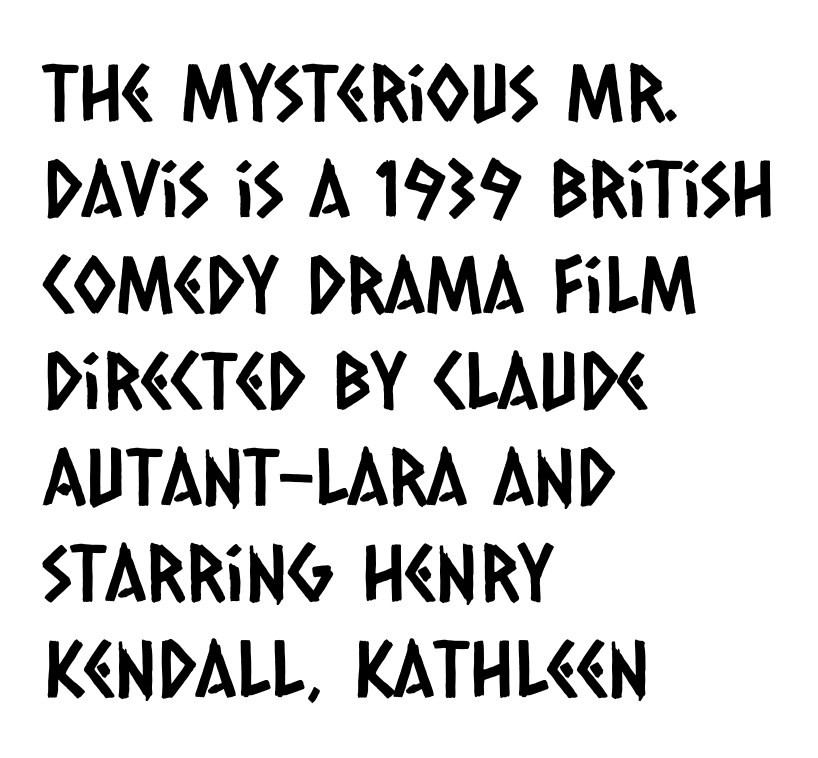
The image shows 78 px condensed sans-serif type; set left-aligned, line spacing 1.23x, normal letter spacing, not underlined; low stroke contrast and a large x-height.
